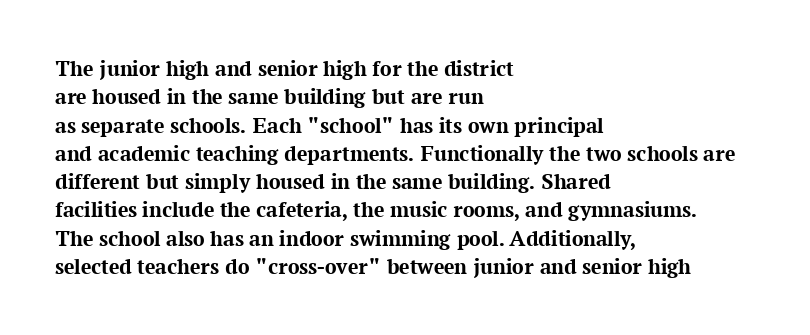
Plain, unruled lines of type. Heft: maximum for text — a bold. The tracking reads as untouched default to a designer's eye. Nope, not italic — everything's standing straight.
